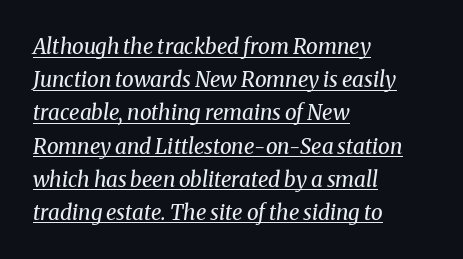
Stroke thickness stays within the range of a standard reading face or lighter. Like a heading marked for emphasis, these lines bear an underscore. These lines are set flush left with a ragged right edge. The letters sit at their default tracking, neither squeezed nor spread. The axis of the letterforms is tilted away from vertical.
